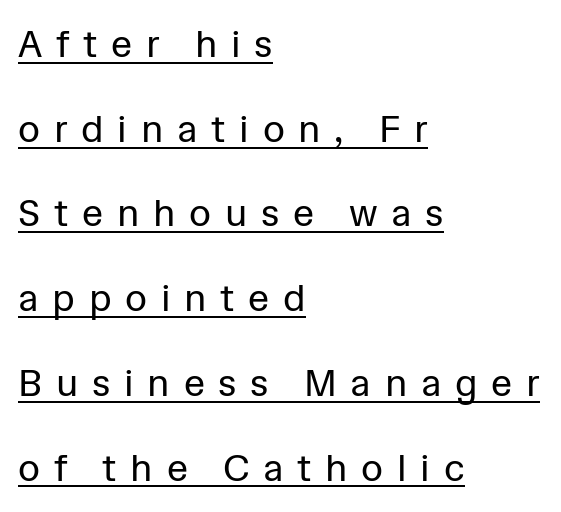
A typesetter would call this proportional, since set widths differ per character. Designer's note — italics off, roman on. Compared with a centered layout, this one pins lines to the left instead. Is the letter spacing exaggerated? Yes — the characters are pushed far apart.
